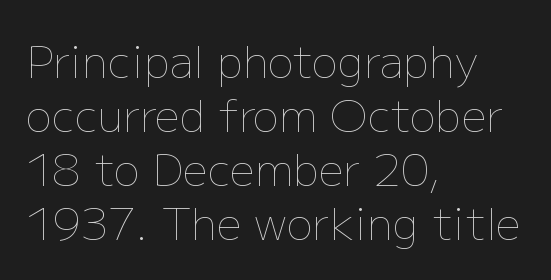
The image shows 44 px thin type, upright; set left-aligned, line spacing 1.23x, normal letter spacing, not underlined; low stroke contrast and a medium x-height.
